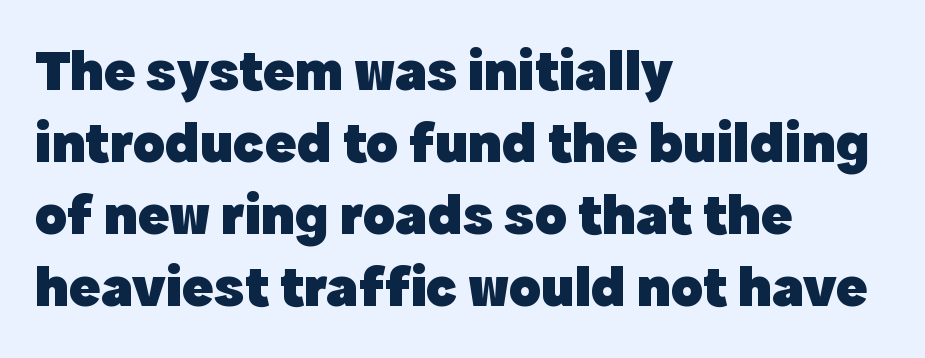
Do the characters align in a grid? No, the font is proportional. Look at the bottom of the vertical strokes: they stop flat, with no serifs. Summary of weight: heavy, a full bold. The string is rendered with underlining switched off.
